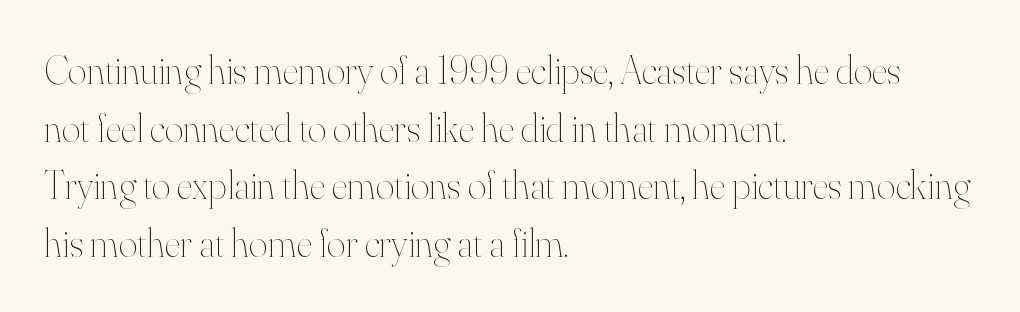
{"italic": "no", "bold": "no", "weight": "thin", "width": "normal", "stroke_contrast": "high", "x_height": "small", "monospaced": "no", "underline": "no", "align": "left", "line_spacing": "normal", "line_spacing_ratio": 1.44, "letter_spacing": "normal", "letter_spacing_em": 0.0, "glyph_px": 40}
